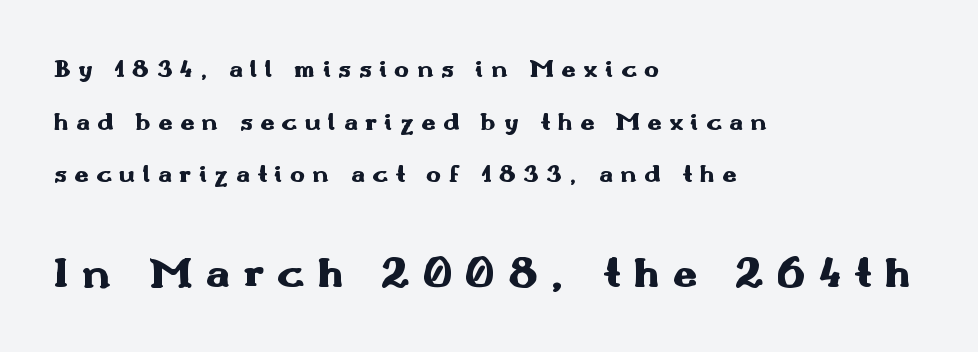
Decoration check: the copy has no underline. The typesetting leans heavy: a genuine bold. These lines stack with their left ends in a neat column. Someone cranked the tracking dial way up on this one. Which chunk is bigger? The second one — the bottom block dwarfs the top.
